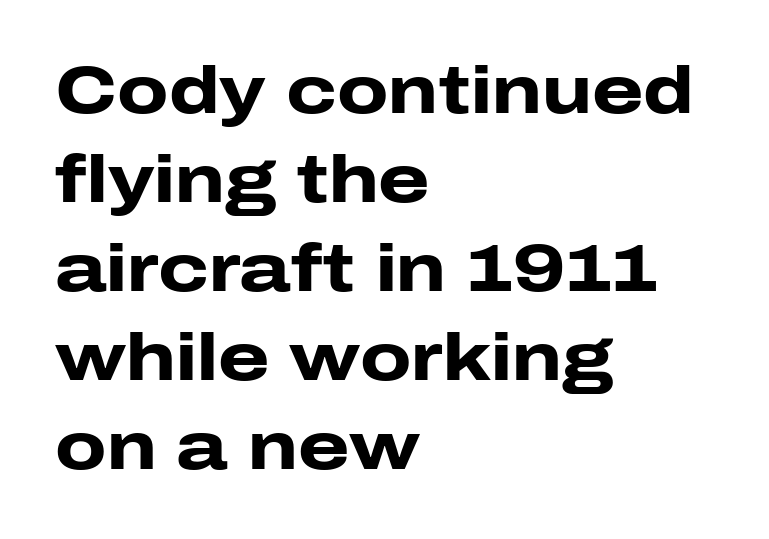
Is there much room between lines? A standard amount, neither cramped nor airy. The gaps between neighbouring characters are ordinary and unremarkable. The font is running at its bold setting. These lines are set flush left with a ragged right edge. No word sits above an underline.
